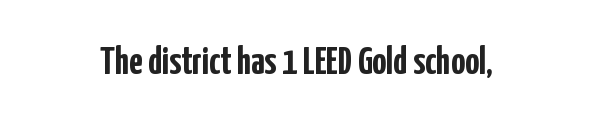
The image shows 39 px semibold, condensed sans-serif type, upright; set normal letter spacing, not underlined; low stroke contrast and a medium x-height.
